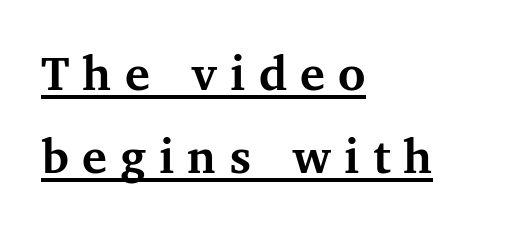
The image shows 52 px semibold serif type, upright; set left-aligned, normal line spacing (1.6x), unusually wide letter spacing (+0.25 em), underlined; medium stroke contrast and a medium x-height.
